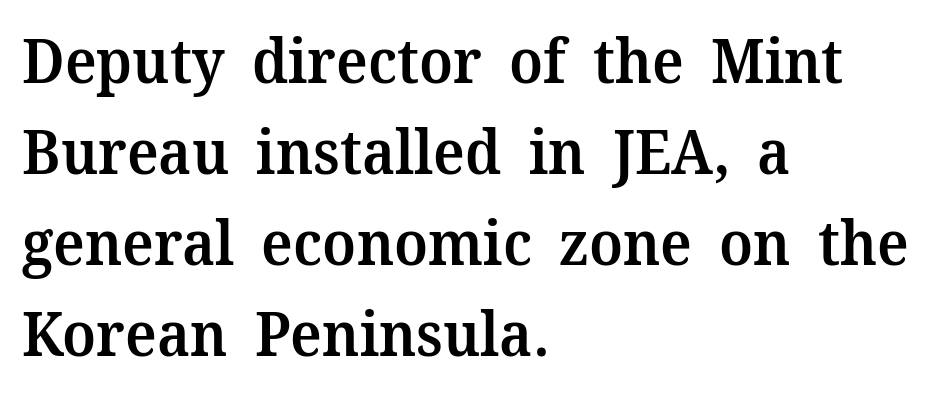
One-word summary of the alignment: left. Characters remain perfectly vertical along every line. Underlining? Definitely not there. Note the varied advance widths — an 'i' is clearly narrower than an 'm'. Whoever set this chose a conventional vertical rhythm. Is the type bold? Partly — it's a semibold, heavier than regular but not fully bold.
